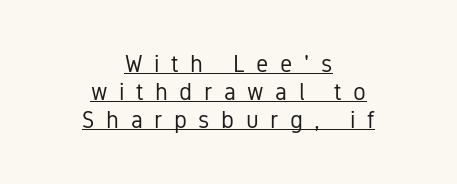
{"italic": "no", "bold": "no", "underline": "yes", "align": "center", "line_spacing_ratio": 1.16, "letter_spacing": "wide", "letter_spacing_em": 0.48, "glyph_px": 24}
